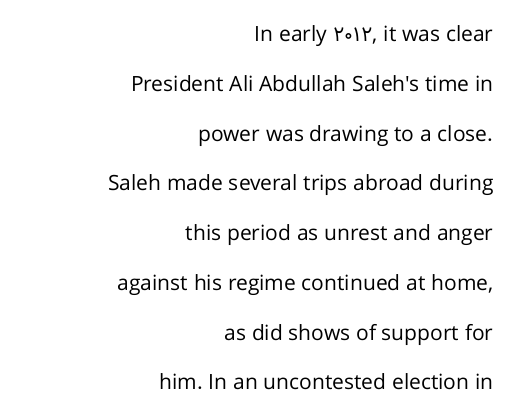
The image shows 21 px text type, upright; set right-aligned, loose line spacing (2.37x), normal letter spacing, not underlined.
